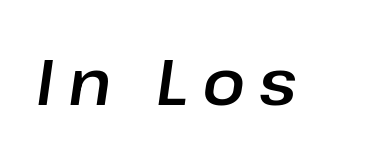
{"italic": "yes", "lean": "right", "slant_degrees": 8, "width": "normal", "stroke_contrast": "low", "x_height": "medium", "monospaced": "no", "underline": "no", "letter_spacing": "wide", "letter_spacing_em": 0.22, "glyph_px": 64}
